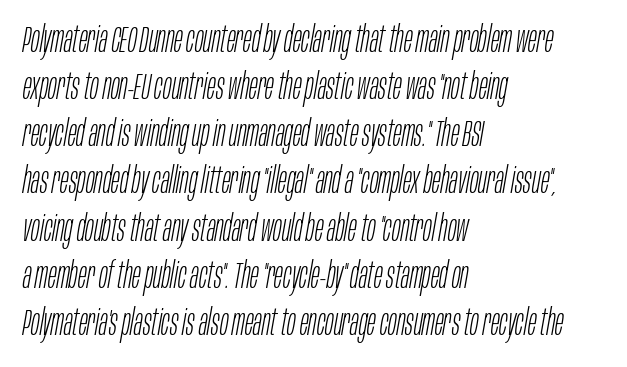
Q: Is the text bold? A: No.
Q: Is the text italic (slanted)? A: Yes, it leans right by about 10 degrees.
Q: Is the text underlined? A: No.
Q: How is the paragraph aligned? A: Left-aligned.
Q: Is the spacing between letters normal or unusually wide? A: Normal.
Q: Is the spacing between lines tight, normal or loose? A: Normal.
Q: Width (condensed, normal, or wide)? A: Condensed.
Q: Stroke contrast? A: Low.
Q: x-height? A: Large.
Q: Monospaced? A: No.
